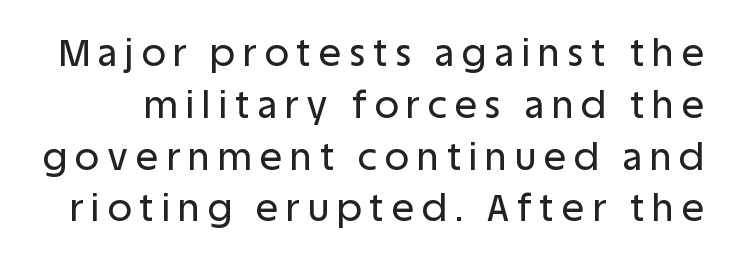
{"serif": "no", "italic": "no", "width": "normal", "stroke_contrast": "low", "x_height": "large", "monospaced": "no", "underline": "no", "line_spacing": "normal", "line_spacing_ratio": 1.4, "letter_spacing": "wide", "letter_spacing_em": 0.22, "glyph_px": 37}
